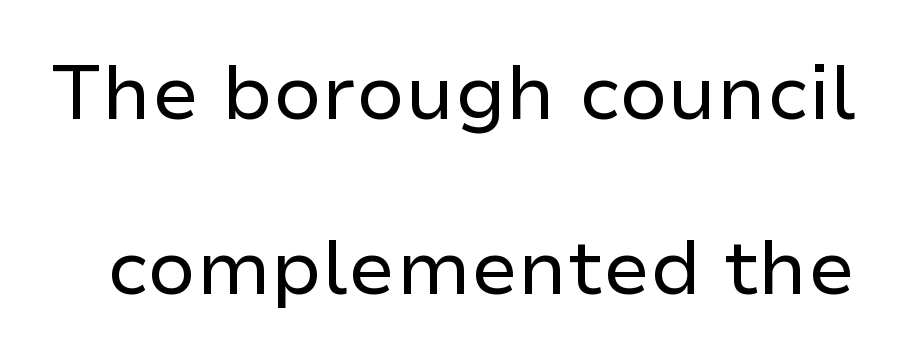
Bare-footed words on every line. The line texture is even and compact thanks to regular tracking. The lettering stays uniformly vertical, giving the passage a roman look. Letters have the restrained weight of plain body copy at most. Check where the strokes stop: nothing finishes them off — pure sans.
